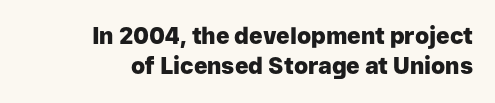
Q: Is the text bold? A: Yes.
Q: Is the text italic (slanted)? A: No, it is upright.
Q: Is the text underlined? A: No.
Q: How is the paragraph aligned? A: Right-aligned.
Q: Is the spacing between letters normal or unusually wide? A: Normal.
Q: Is the spacing between lines tight, normal or loose? A: Normal.
